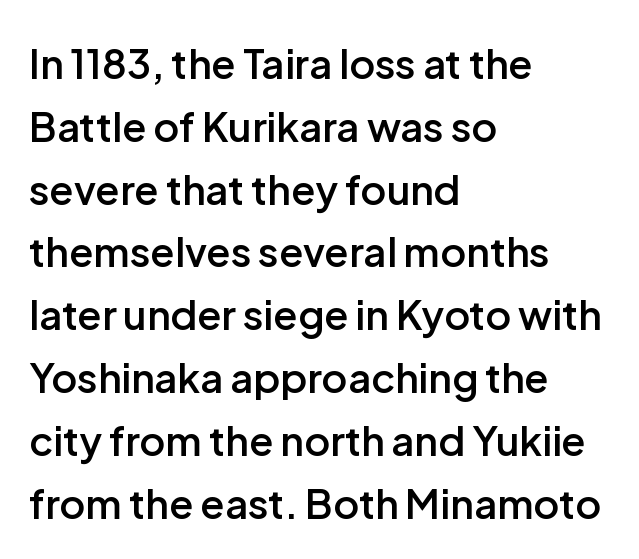
{"serif": "no", "italic": "no", "bold": "semi", "weight": "semibold", "width": "normal", "stroke_contrast": "low", "x_height": "medium", "monospaced": "no", "underline": "no", "align": "left", "line_spacing": "normal", "line_spacing_ratio": 1.57, "letter_spacing": "normal", "letter_spacing_em": 0.0, "glyph_px": 40}
